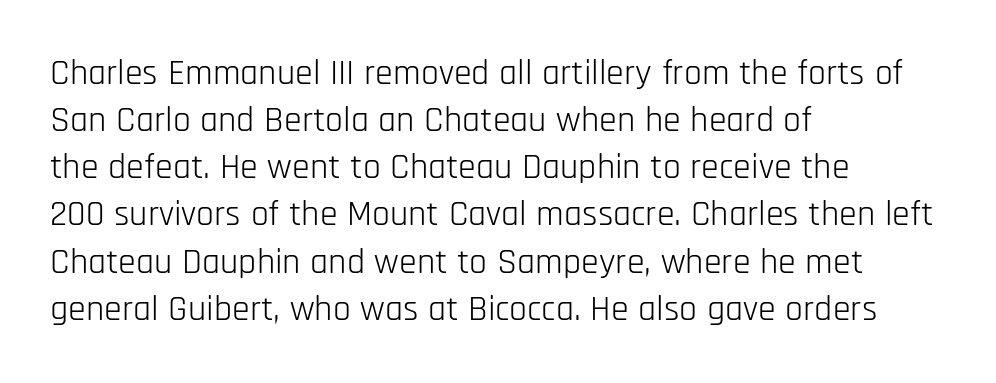
Q: Is the text bold? A: No.
Q: Is the text italic (slanted)? A: No, it is upright.
Q: Is the typeface a serif or a sans-serif typeface? A: Sans-serif.
Q: Is the text underlined? A: No.
Q: How is the paragraph aligned? A: Left-aligned.
Q: Is the spacing between letters normal or unusually wide? A: Normal.
Q: Is the spacing between lines tight, normal or loose? A: Normal.
Q: Width (condensed, normal, or wide)? A: Condensed.
Q: Stroke contrast? A: Low.
Q: x-height? A: Large.
Q: Monospaced? A: No.
